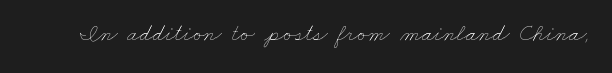
The image shows 24 px text type; set normal letter spacing, not underlined.
